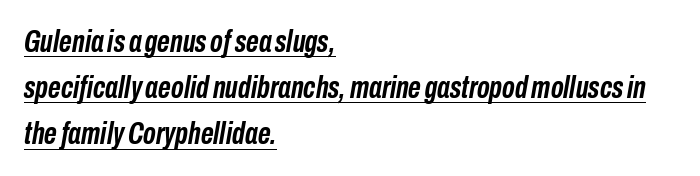
Honestly, the underline is the first thing you notice here. This block has exactly the height ordinary leading produces. Line beginnings align vertically; line endings do not. Weight check: bold — yes, fully. The face used here is rendered with its standard letterfit. Slanted lettering throughout.
